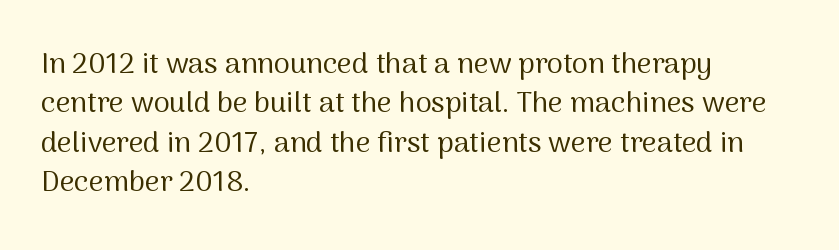
{"serif": "no", "italic": "no", "bold": "no", "weight": "regular", "width": "normal", "stroke_contrast": "medium", "x_height": "medium", "monospaced": "no", "underline": "no", "align": "left", "line_spacing": "normal", "line_spacing_ratio": 1.36, "letter_spacing": "normal", "letter_spacing_em": 0.0, "glyph_px": 29}
